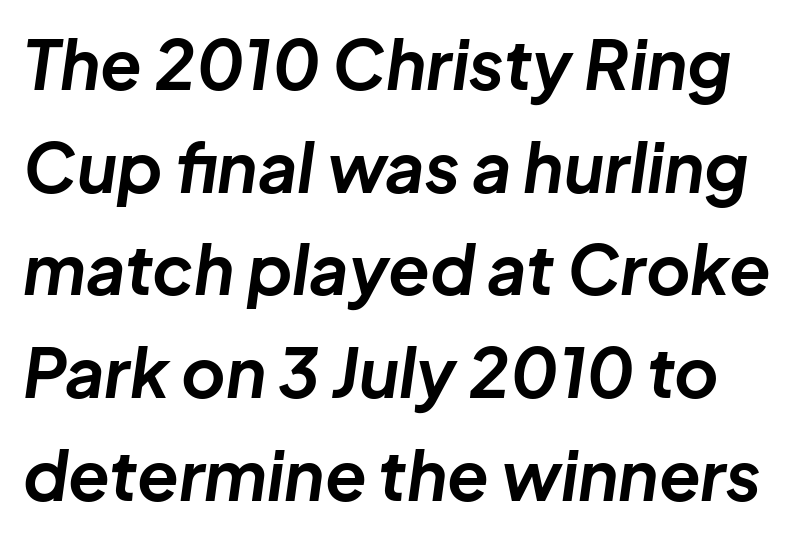
The image shows 68 px bold type, italic (leaning right); set normal line spacing (1.51x), normal letter spacing, not underlined; low stroke contrast and a medium x-height.
